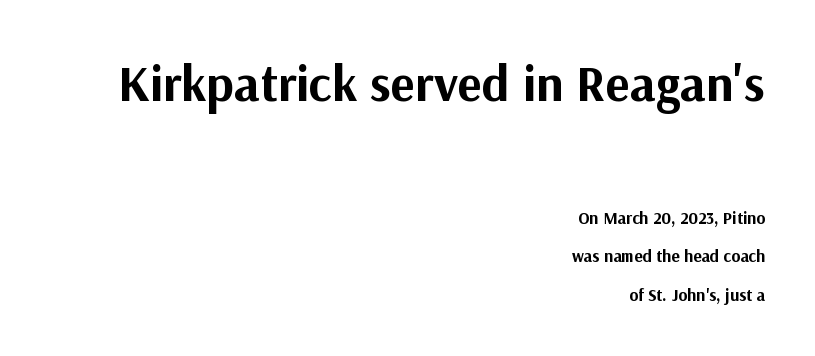
{"serif": "no", "italic": "no", "bold": "yes", "weight": "bold", "width": "normal", "stroke_contrast": "medium", "x_height": "medium", "monospaced": "no", "underline": "no", "align": "right", "line_spacing": "loose", "line_spacing_ratio": 2.27, "letter_spacing": "normal", "letter_spacing_em": 0.0, "larger_block": "first", "size_ratio": 3.0, "glyph_px": 51}
